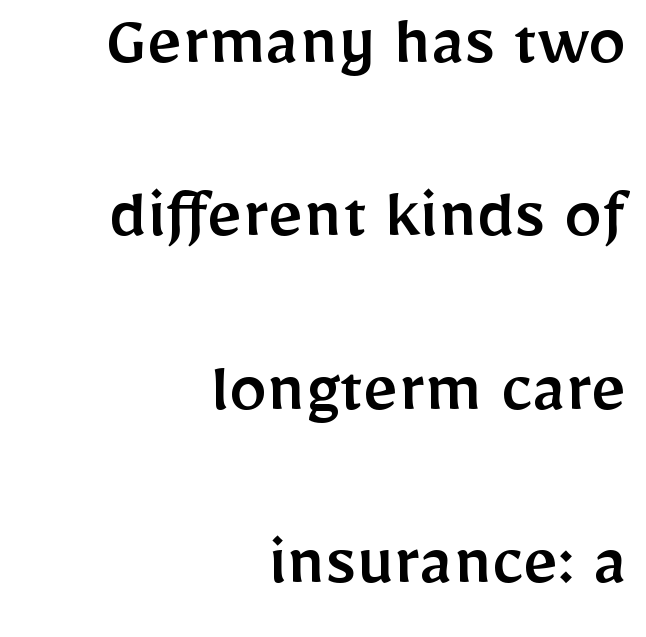
Q: Is the text italic (slanted)? A: No, it is upright.
Q: Is the typeface a serif or a sans-serif typeface? A: Sans-serif.
Q: Is the text underlined? A: No.
Q: How is the paragraph aligned? A: Right-aligned.
Q: Is the spacing between letters normal or unusually wide? A: Normal.
Q: Is the spacing between lines tight, normal or loose? A: Loose.
Q: Width (condensed, normal, or wide)? A: Normal.
Q: Stroke contrast? A: Low.
Q: x-height? A: Medium.
Q: Monospaced? A: No.
